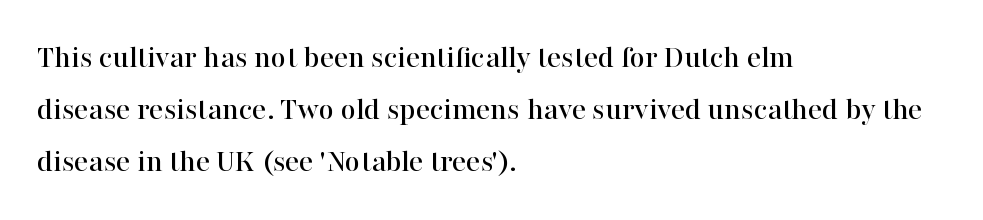
I'd call this a serif setting — the letters wear small feet. This sample is left-justified, so line endings fall wherever the words run out. Students, note that the glyphs here touch the page at normal intervals. Do the characters align in a grid? No, the font is proportional. The area under the type is left untouched.
